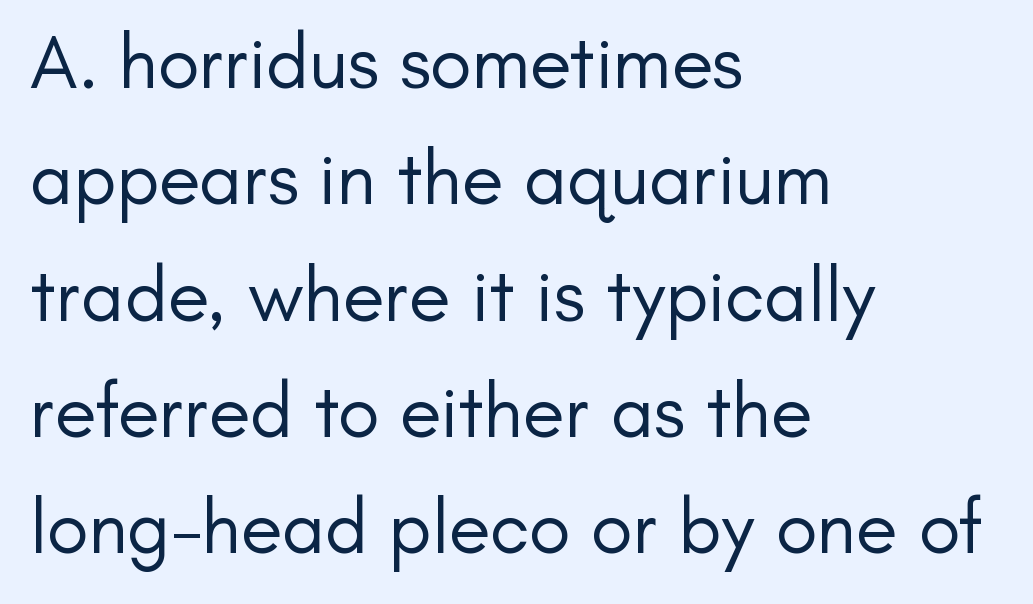
This sample uses an upright cut, with every glyph sitting square on the baseline. Notice how descenders clear the ascenders below comfortably — that's standard leading. Grotesque or geometric, the face here clearly has no serifs. This rendering uses left alignment, leaving the right contour irregular. Between one letter and the next there's only the usual sliver of space. Is this a heavy cut? Hardly; it is regular or lighter.
